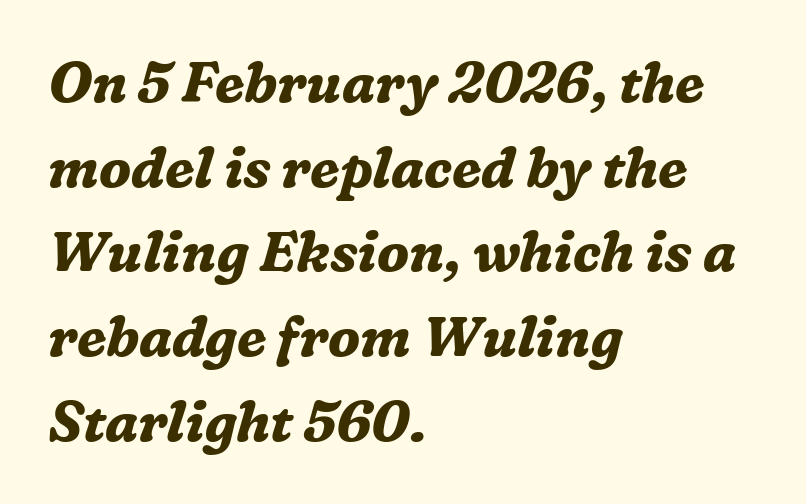
The image shows 55 px bold serif type, italic (leaning right); set left-aligned, normal line spacing (1.54x), normal letter spacing, not underlined; medium stroke contrast and a medium x-height.
